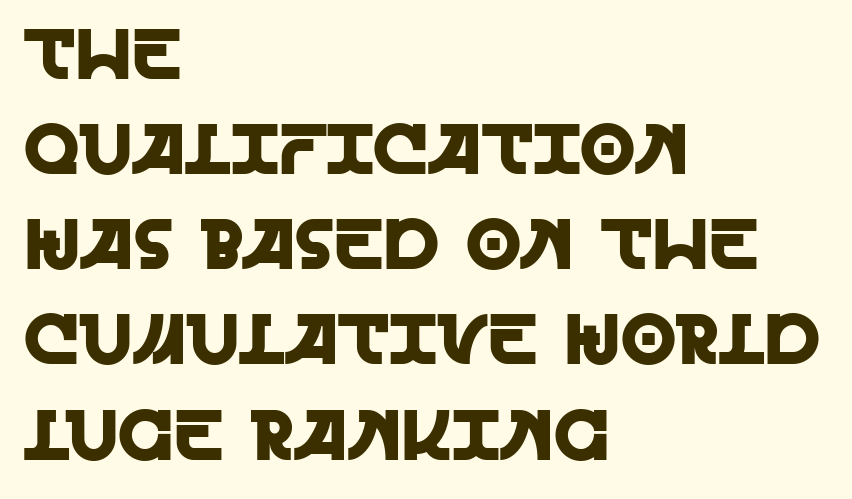
Q: Is the text italic (slanted)? A: No, it is upright.
Q: Is the typeface a serif or a sans-serif typeface? A: Sans-serif.
Q: Is the text underlined? A: No.
Q: How is the paragraph aligned? A: Left-aligned.
Q: Is the spacing between letters normal or unusually wide? A: Normal.
Q: Is the spacing between lines tight, normal or loose? A: Normal.
Q: Width (condensed, normal, or wide)? A: Normal.
Q: x-height? A: Large.
Q: Monospaced? A: No.
